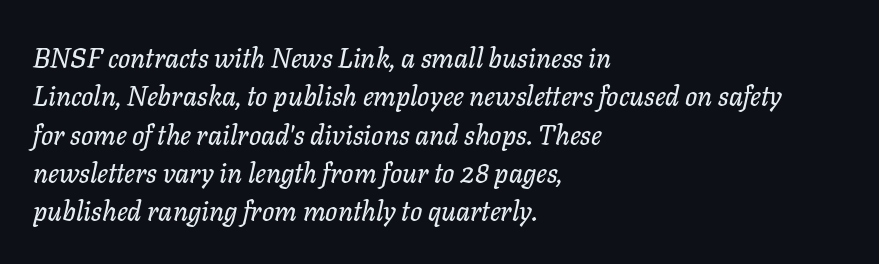
Q: Is the text italic (slanted)? A: Yes, it leans right by about 11 degrees.
Q: Is the text underlined? A: No.
Q: How is the paragraph aligned? A: Left-aligned.
Q: Is the spacing between letters normal or unusually wide? A: Normal.
Q: Is the spacing between lines tight, normal or loose? A: Normal.
